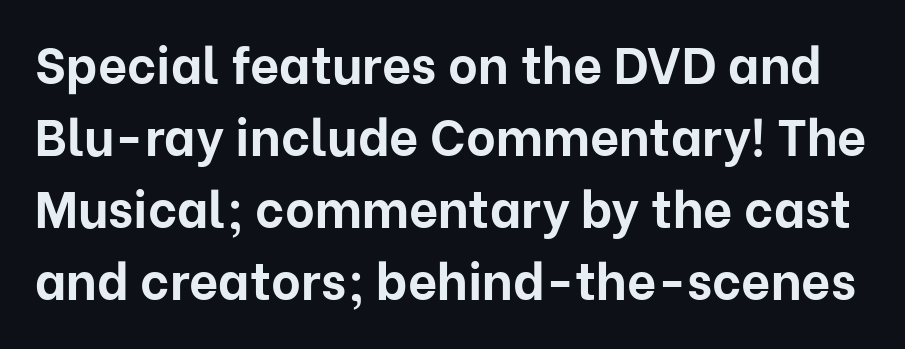
The strip under each line holds only bare page. A typesetter would call this proportional, since set widths differ per character. Look at the bottom of the vertical strokes: they stop flat, with no serifs. The gaps between neighbouring characters are ordinary and unremarkable.
